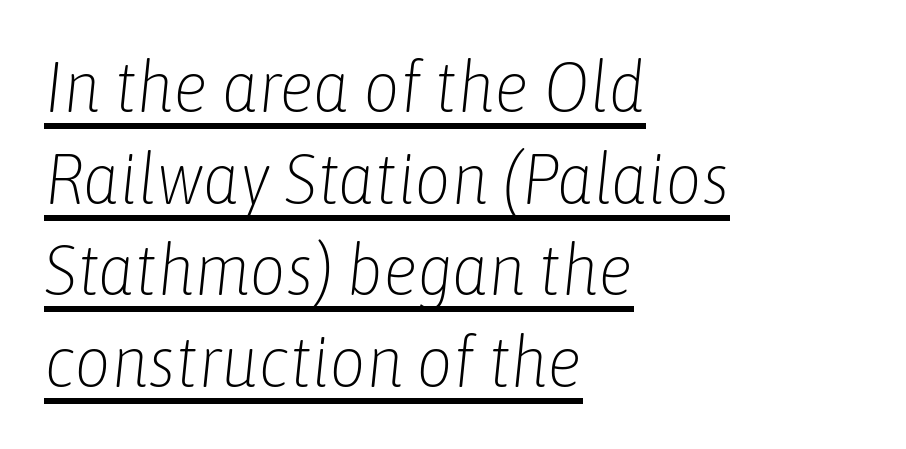
The image shows 71 px light, condensed type, italic (leaning right); set left-aligned, normal line spacing (1.29x), normal letter spacing, underlined; low stroke contrast and a medium x-height.
